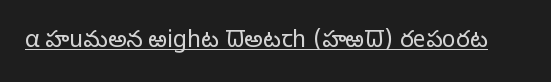
{"italic": "no", "bold": "no", "underline": "yes", "letter_spacing": "normal", "letter_spacing_em": 0.0, "glyph_px": 23}
